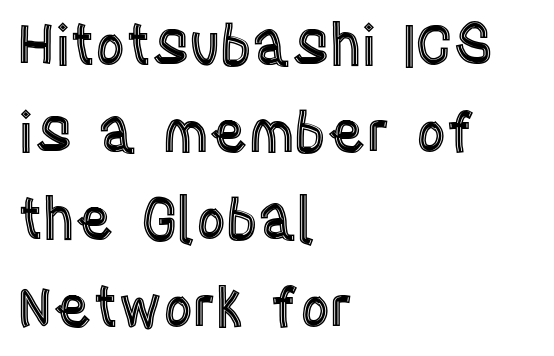
The image shows 57 px condensed type, upright; set left-aligned, normal line spacing (1.53x), normal letter spacing, not underlined; a large x-height.
